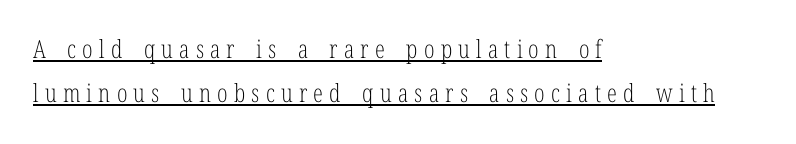
Spacing between characters has been opened up far beyond the box default. A roman cut, with each character standing at attention. One-word summary of the alignment: left. Each stroke keeps to a modest, everyday thickness or less. The rendered words wear a rule along their underside.
